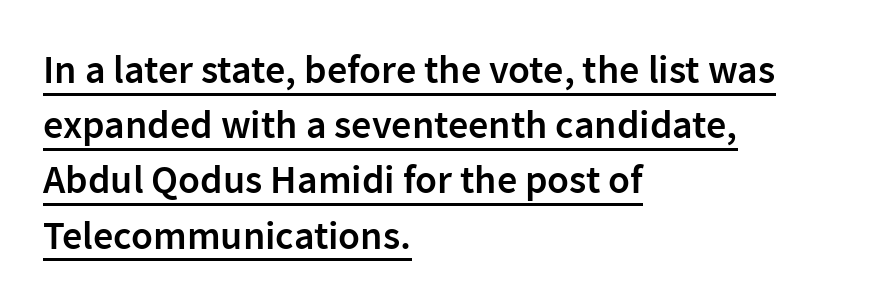
Q: Is the text bold? A: Semi-bold.
Q: Is the text italic (slanted)? A: No, it is upright.
Q: Is the typeface a serif or a sans-serif typeface? A: Sans-serif.
Q: Is the text underlined? A: Yes.
Q: How is the paragraph aligned? A: Left-aligned.
Q: Is the spacing between letters normal or unusually wide? A: Normal.
Q: Is the spacing between lines tight, normal or loose? A: Normal.
Q: Width (condensed, normal, or wide)? A: Normal.
Q: Stroke contrast? A: Low.
Q: x-height? A: Medium.
Q: Monospaced? A: No.
